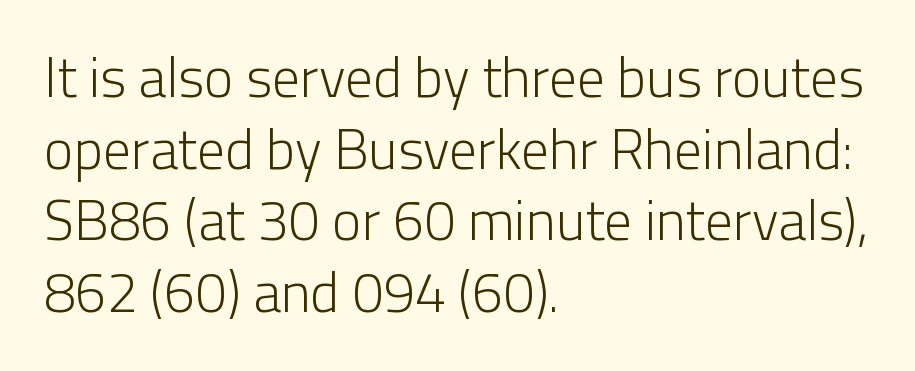
Q: Is the text bold? A: No.
Q: Is the text italic (slanted)? A: No, it is upright.
Q: Is the typeface a serif or a sans-serif typeface? A: Sans-serif.
Q: Is the text underlined? A: No.
Q: How is the paragraph aligned? A: Left-aligned.
Q: Is the spacing between letters normal or unusually wide? A: Normal.
Q: Is the spacing between lines tight, normal or loose? A: Normal.
Q: Width (condensed, normal, or wide)? A: Normal.
Q: Stroke contrast? A: Low.
Q: x-height? A: Medium.
Q: Monospaced? A: No.
